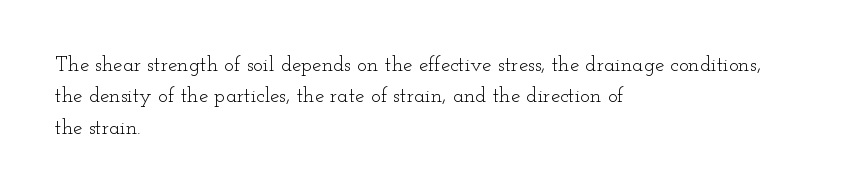
Ordinary non-slanted type is in use. Honestly, the row spacing looks completely unremarkable. These lines keep a tight, regular rhythm from letter to letter. These lines stack with their left ends in a neat column.
